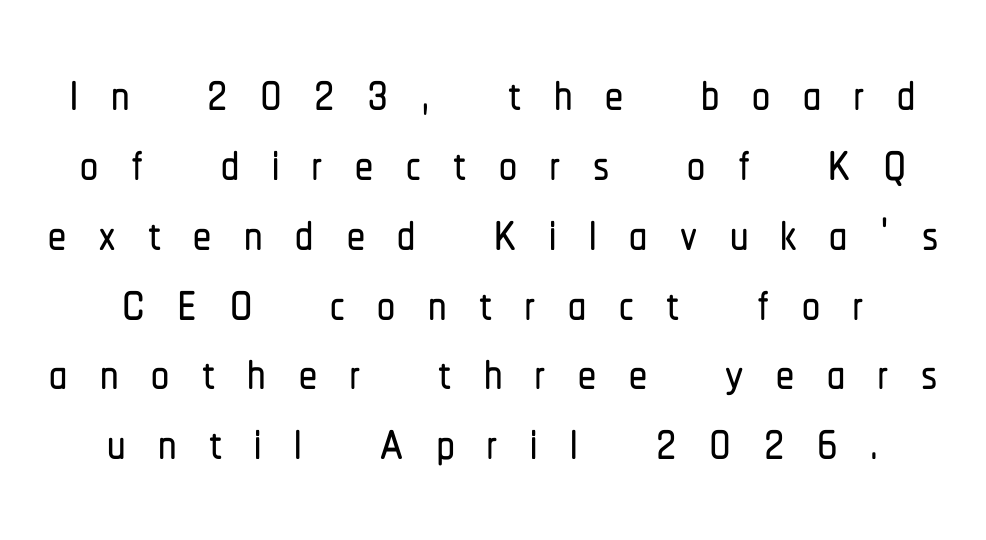
The image shows 72 px condensed sans-serif type, upright; set centered, tight line spacing (0.97x), unusually wide letter spacing (+0.45 em), not underlined; low stroke contrast and a medium x-height.
